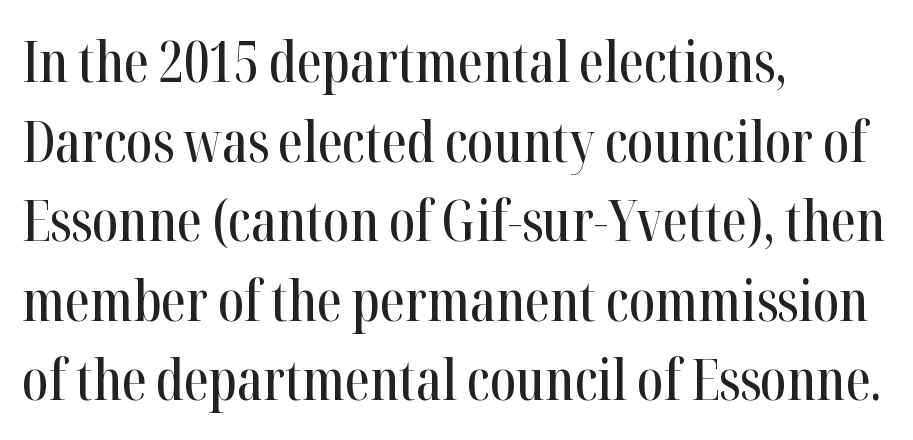
Q: Is the text italic (slanted)? A: No, it is upright.
Q: Is the typeface a serif or a sans-serif typeface? A: Serif.
Q: Is the text underlined? A: No.
Q: How is the paragraph aligned? A: Left-aligned.
Q: Is the spacing between letters normal or unusually wide? A: Normal.
Q: Is the spacing between lines tight, normal or loose? A: Normal.
Q: Width (condensed, normal, or wide)? A: Condensed.
Q: Stroke contrast? A: High.
Q: x-height? A: Medium.
Q: Monospaced? A: No.
